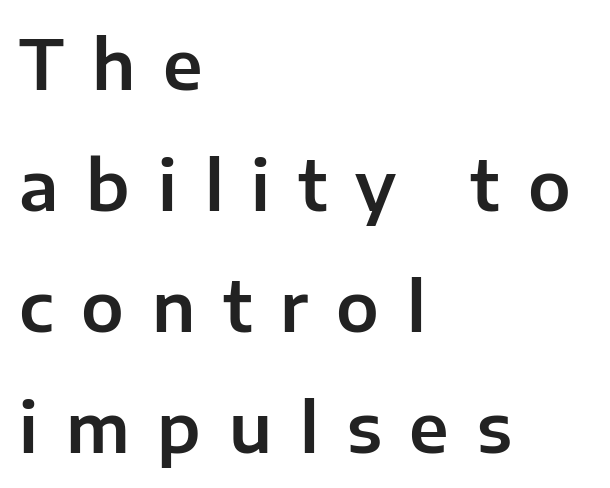
{"serif": "no", "italic": "no", "width": "normal", "stroke_contrast": "low", "x_height": "medium", "monospaced": "no", "underline": "no", "align": "left", "line_spacing_ratio": 1.78, "letter_spacing": "wide", "letter_spacing_em": 0.41, "glyph_px": 68}
